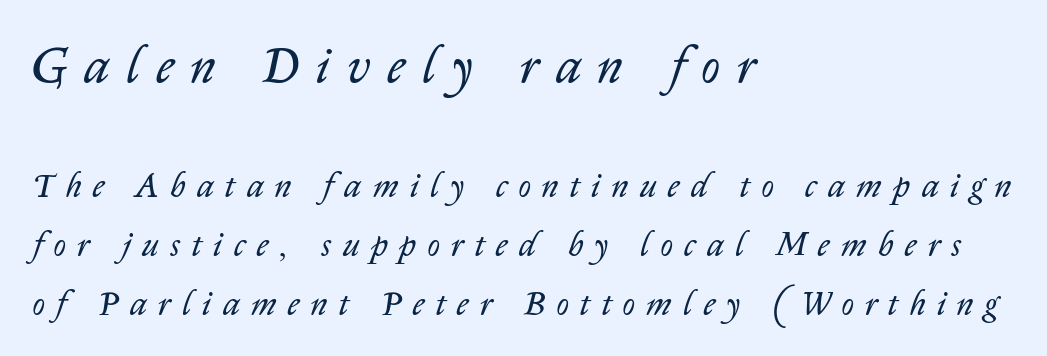
{"italic": "yes", "lean": "right", "slant_degrees": 14, "bold": "no", "weight": "regular", "width": "normal", "stroke_contrast": "low", "x_height": "medium", "monospaced": "no", "underline": "no", "align": "left", "line_spacing_ratio": 1.74, "letter_spacing": "wide", "letter_spacing_em": 0.34, "larger_block": "first", "size_ratio": 1.5, "glyph_px": 51}
